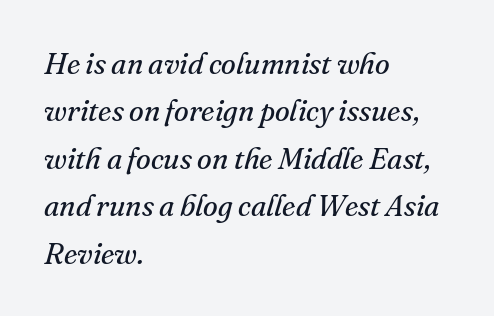
Q: Is the text bold? A: No.
Q: Is the text italic (slanted)? A: Yes, it leans right by about 16 degrees.
Q: Is the typeface a serif or a sans-serif typeface? A: Serif.
Q: Is the text underlined? A: No.
Q: How is the paragraph aligned? A: Left-aligned.
Q: Is the spacing between letters normal or unusually wide? A: Normal.
Q: Is the spacing between lines tight, normal or loose? A: Normal.
Q: Width (condensed, normal, or wide)? A: Normal.
Q: Stroke contrast? A: Medium.
Q: x-height? A: Small.
Q: Monospaced? A: No.
